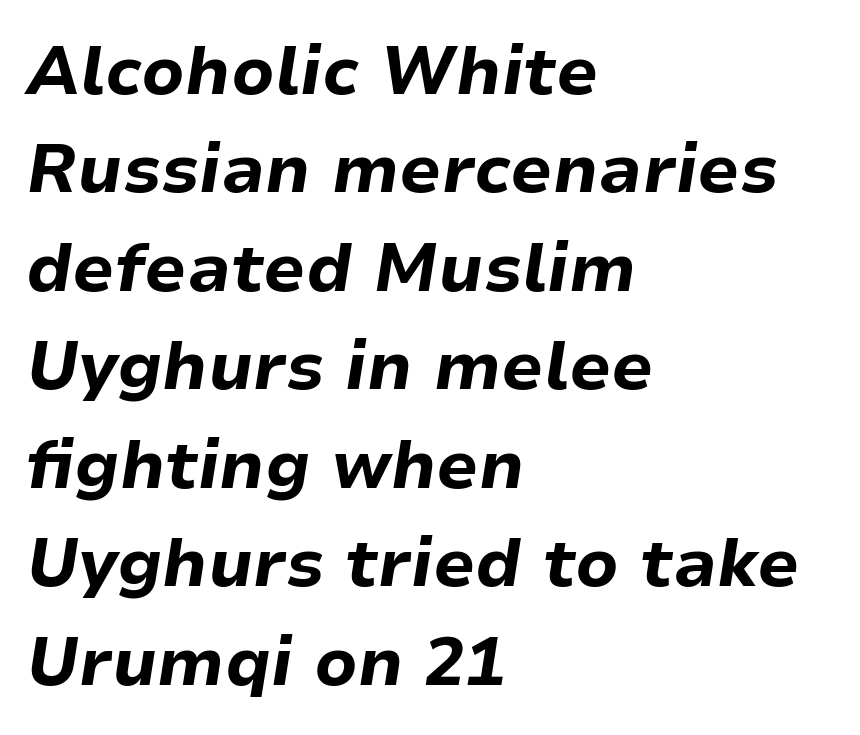
The image shows 67 px bold type, italic (leaning right); set left-aligned, normal line spacing (1.47x), normal letter spacing, not underlined; low stroke contrast and a medium x-height.
